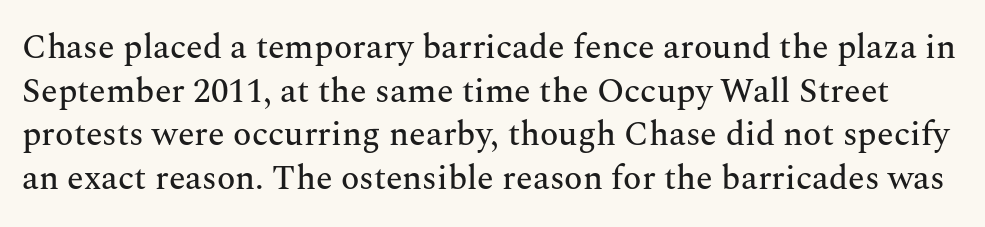
The image shows 34 px serif type, upright; set normal line spacing (1.28x), normal letter spacing, not underlined; medium stroke contrast and a medium x-height.
